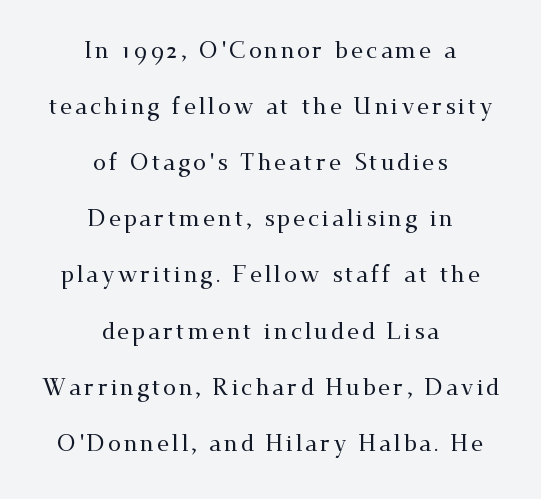
Q: Is the text italic (slanted)? A: No, it is upright.
Q: Is the text underlined? A: No.
Q: How is the paragraph aligned? A: Centered.
Q: Is the spacing between lines tight, normal or loose? A: Loose.
